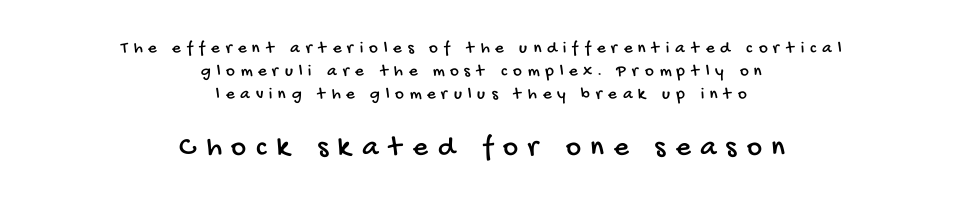
The image shows 29 px condensed sans-serif type; set centered, normal line spacing (1.36x), unusually wide letter spacing (+0.34 em), not underlined; the second (bottom) block is 1.71x larger; low stroke contrast and a large x-height.
